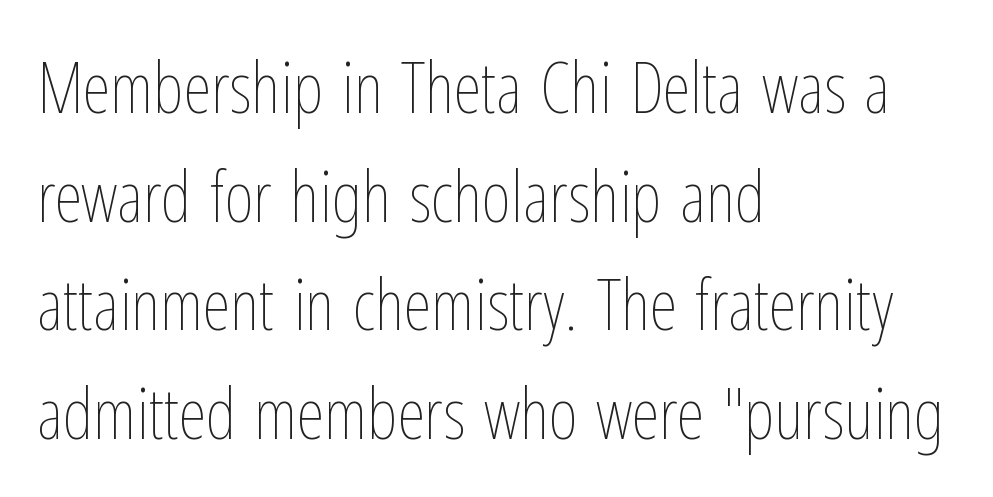
Think standard paragraph weight, or any step lighter than that. Posture: upright roman. The leading is moderate, giving the passage an even texture. Decoration check: the copy has no underline. In terms of letterspacing, this is plain default setting. Each letter keeps its own natural width here, so spacing adapts to shape.
